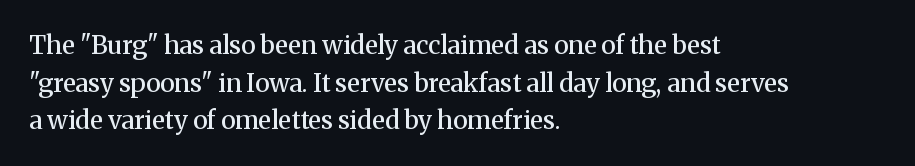
The image shows 25 px text type, upright; set left-aligned, normal line spacing (1.51x), normal letter spacing, not underlined.
